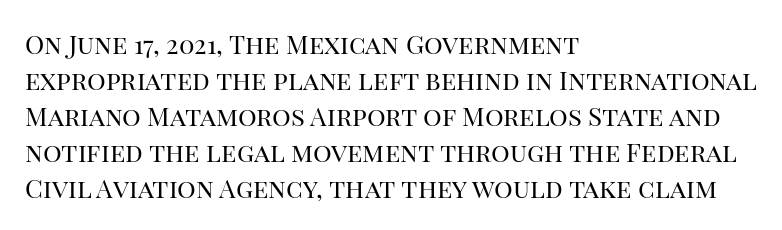
Q: Is the text bold? A: No.
Q: Is the text italic (slanted)? A: No, it is upright.
Q: Is the text underlined? A: No.
Q: How is the paragraph aligned? A: Left-aligned.
Q: Is the spacing between letters normal or unusually wide? A: Normal.
Q: Is the spacing between lines tight, normal or loose? A: Normal.
